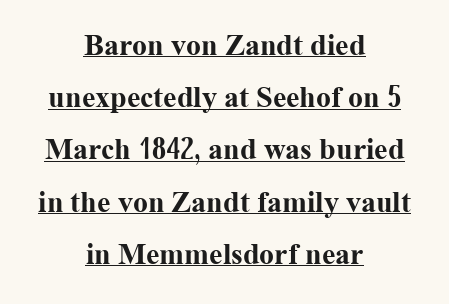
Q: Is the text bold? A: Yes.
Q: Is the text italic (slanted)? A: No, it is upright.
Q: Is the typeface a serif or a sans-serif typeface? A: Serif.
Q: Is the text underlined? A: Yes.
Q: How is the paragraph aligned? A: Centered.
Q: Is the spacing between letters normal or unusually wide? A: Normal.
Q: Width (condensed, normal, or wide)? A: Normal.
Q: Stroke contrast? A: Medium.
Q: x-height? A: Medium.
Q: Monospaced? A: No.
